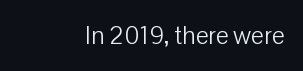
This is not heavy type; no bold has been used. There is no visible air inserted between adjacent glyphs. The paragraph has a hard right edge and a soft left edge. The lettering holds an erect, upright posture throughout. Any mark beneath the type? The region is blank.
